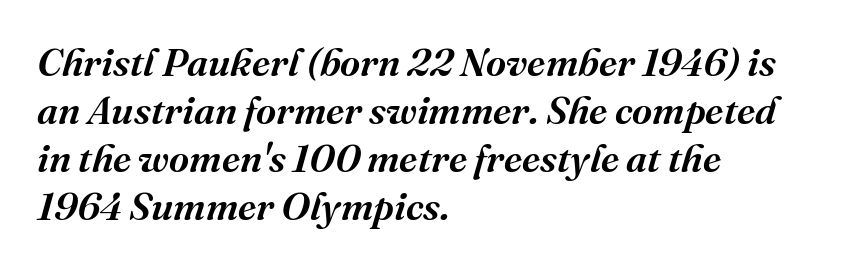
Short note: letters normally spaced. This sample uses a serif face. Any mark beneath the type? The region is blank. Do the characters align in a grid? No, the font is proportional.
